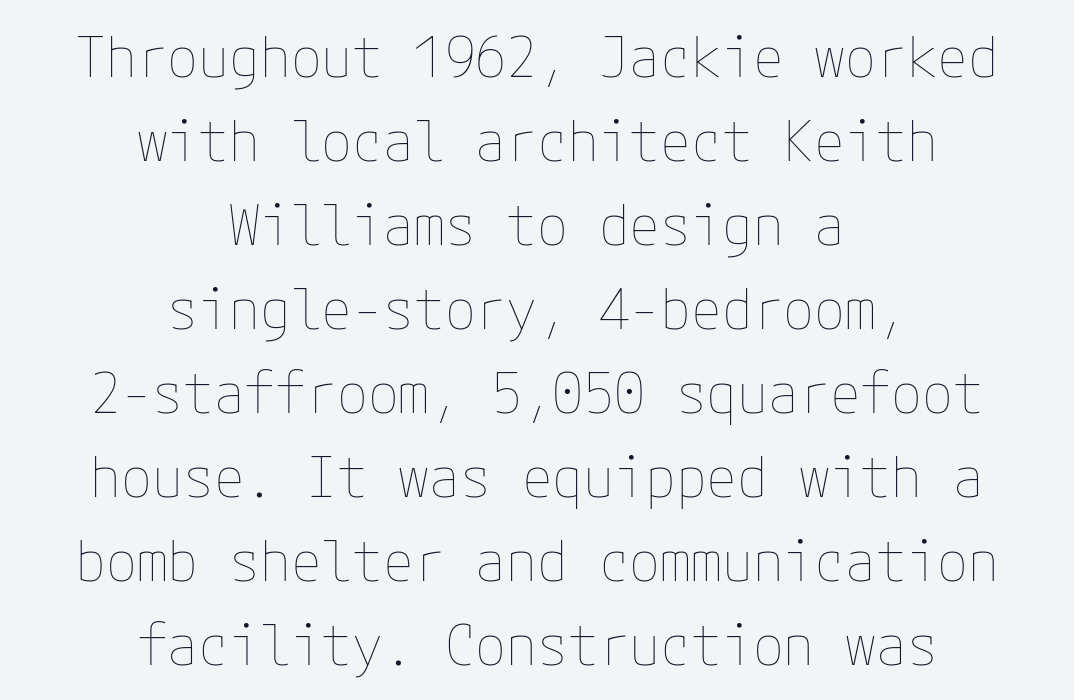
Quick note: underline off. The strokes carry an ordinary text weight at most. The whitespace from short lines is split evenly between both sides. Vertically, the passage feels balanced, rows spaced as you'd expect.
